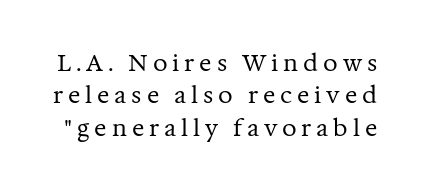
{"italic": "no", "bold": "no", "underline": "no", "line_spacing": "normal", "line_spacing_ratio": 1.41, "letter_spacing": "wide", "letter_spacing_em": 0.21, "glyph_px": 23}
